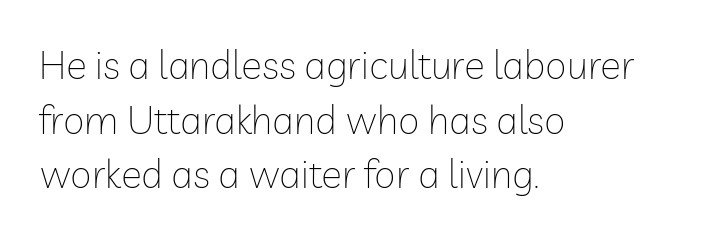
The image shows 39 px thin sans-serif type, upright; set left-aligned, normal line spacing (1.4x), normal letter spacing, not underlined; low stroke contrast and a medium x-height.
